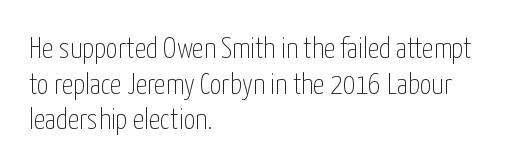
{"serif": "no", "italic": "no", "bold": "no", "weight": "thin", "width": "condensed", "stroke_contrast": "low", "x_height": "medium", "monospaced": "no", "underline": "no", "align": "left", "line_spacing_ratio": 1.23, "letter_spacing": "normal", "letter_spacing_em": 0.0, "glyph_px": 29}
